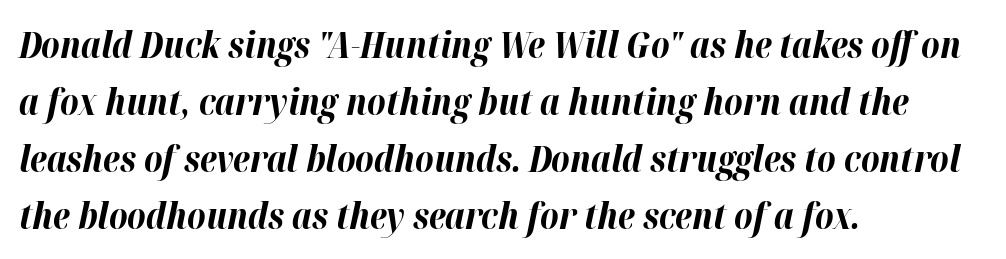
The image shows 36 px bold type, italic (leaning right); set left-aligned, normal line spacing (1.58x), normal letter spacing, not underlined; high stroke contrast and a medium x-height.
